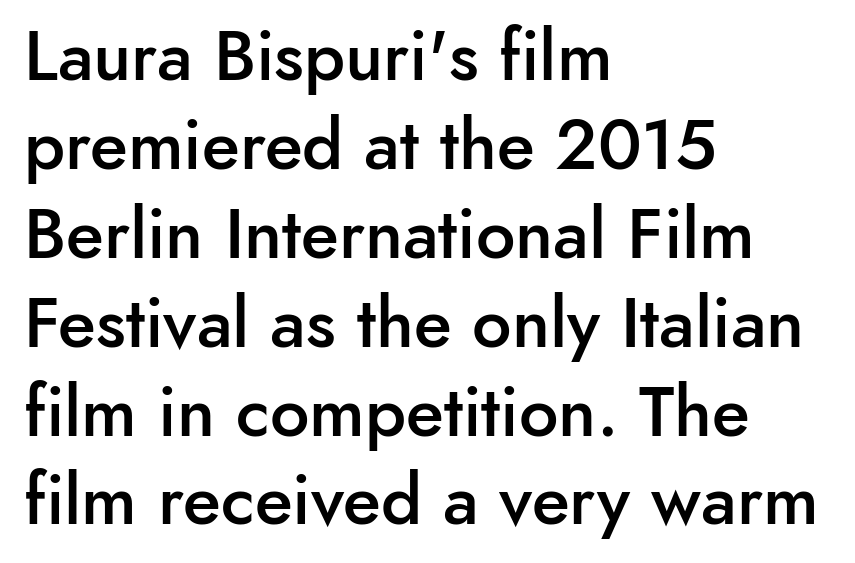
Classification — sans serif. Is the block centered? No — it sits flush against the left margin. Semibold letterforms, between regular and bold. Observe the ordinary spacing: letters are neighbours, not strangers.
